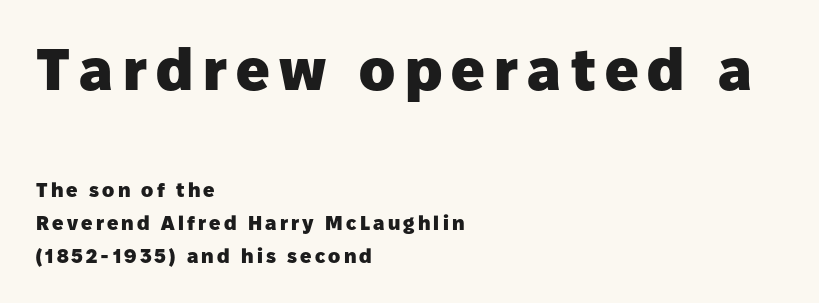
The passage shown stacks its lines at a standard gap. Each letter keeps its own natural width here, so spacing adapts to shape. I'd call this a sans setting — the letters go barefoot. These two chunks differ in scale, with the top chunk taking the larger measure.
